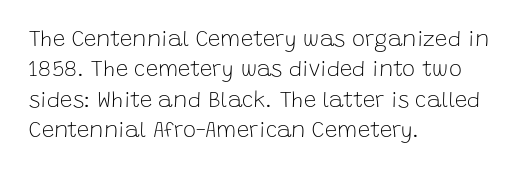
{"italic": "no", "bold": "no", "underline": "no", "align": "left", "line_spacing": "normal", "line_spacing_ratio": 1.38, "letter_spacing": "normal", "letter_spacing_em": 0.0, "glyph_px": 22}
